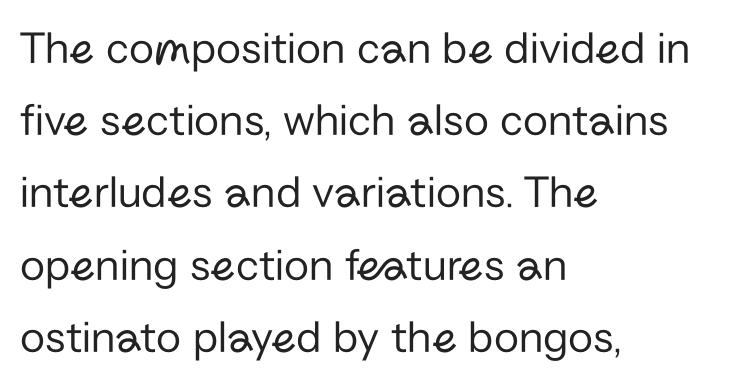
{"serif": "no", "italic": "no", "bold": "no", "weight": "regular", "width": "normal", "stroke_contrast": "low", "x_height": "medium", "monospaced": "no", "underline": "no", "align": "left", "line_spacing": "normal", "line_spacing_ratio": 1.57, "letter_spacing": "normal", "letter_spacing_em": 0.0, "glyph_px": 46}
